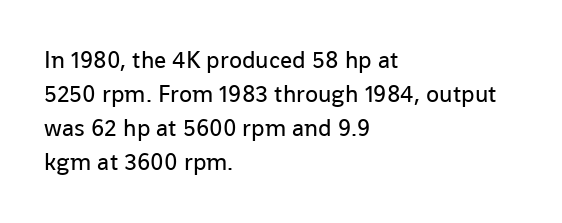
Q: Is the text bold? A: No.
Q: Is the text italic (slanted)? A: No, it is upright.
Q: Is the text underlined? A: No.
Q: How is the paragraph aligned? A: Left-aligned.
Q: Is the spacing between letters normal or unusually wide? A: Normal.
Q: Is the spacing between lines tight, normal or loose? A: Normal.
